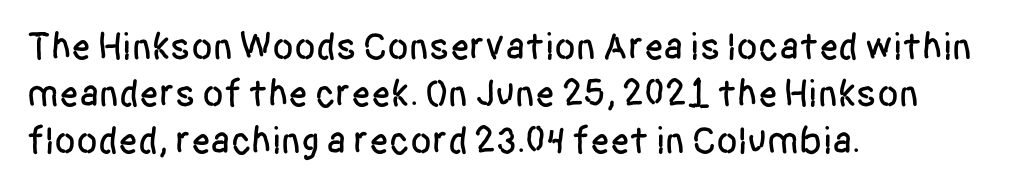
The passage shown has conventional tracking throughout. Ascenders rise straight up at ninety degrees. A sans-serif font was chosen for this passage. The lines in this sample share a left origin and differ only in where they stop.
